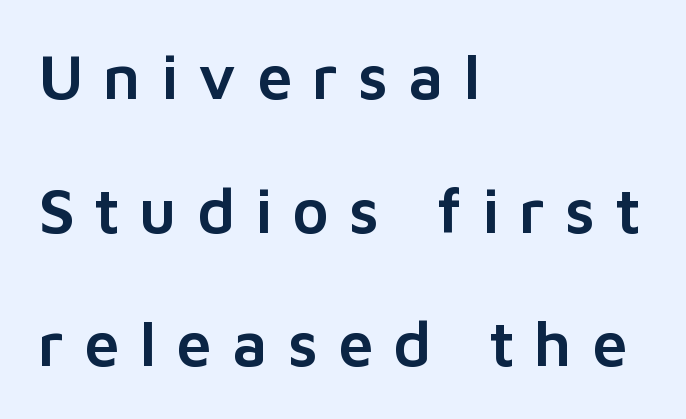
{"serif": "no", "italic": "no", "width": "normal", "stroke_contrast": "low", "x_height": "medium", "monospaced": "no", "underline": "no", "align": "left", "line_spacing": "loose", "line_spacing_ratio": 2.12, "letter_spacing": "wide", "letter_spacing_em": 0.32, "glyph_px": 63}
